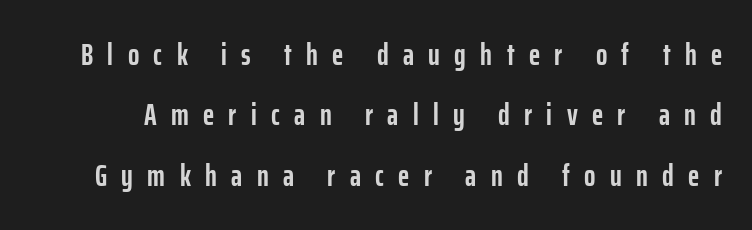
Spacing verdict: proportional, widths tailored to each character. Unmarked baselines from the first word to the last. The glyphs in this specimen are sans serif. Airy leading.
